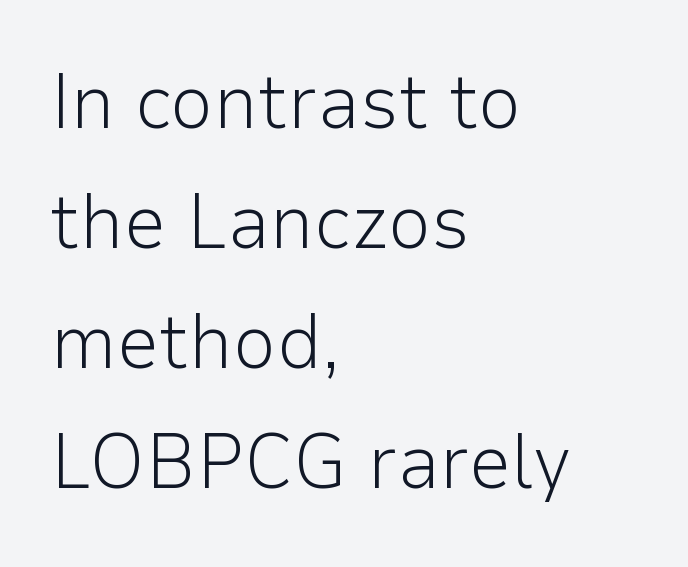
{"serif": "no", "italic": "no", "bold": "no", "weight": "light", "width": "normal", "stroke_contrast": "low", "x_height": "medium", "monospaced": "no", "underline": "no", "align": "left", "line_spacing": "normal", "line_spacing_ratio": 1.56, "letter_spacing": "normal", "letter_spacing_em": 0.0, "glyph_px": 77}
